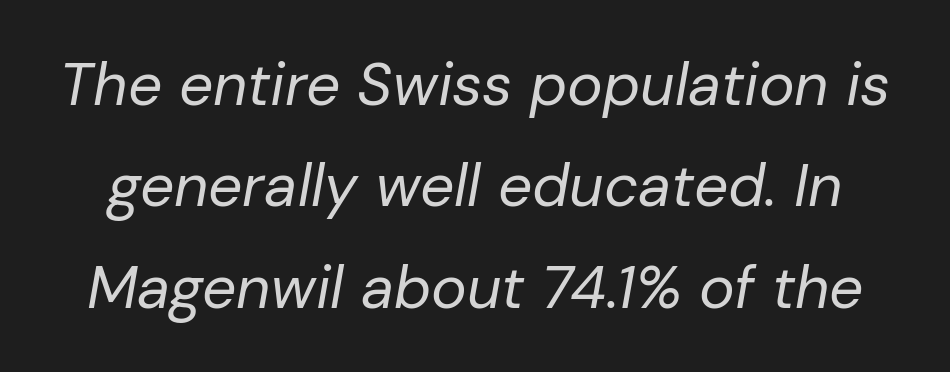
Q: Is the text bold? A: No.
Q: Is the text italic (slanted)? A: Yes, it leans right by about 10 degrees.
Q: Is the text underlined? A: No.
Q: Is the spacing between letters normal or unusually wide? A: Normal.
Q: Is the spacing between lines tight, normal or loose? A: Normal.
Q: Width (condensed, normal, or wide)? A: Normal.
Q: Stroke contrast? A: Low.
Q: x-height? A: Medium.
Q: Monospaced? A: No.
